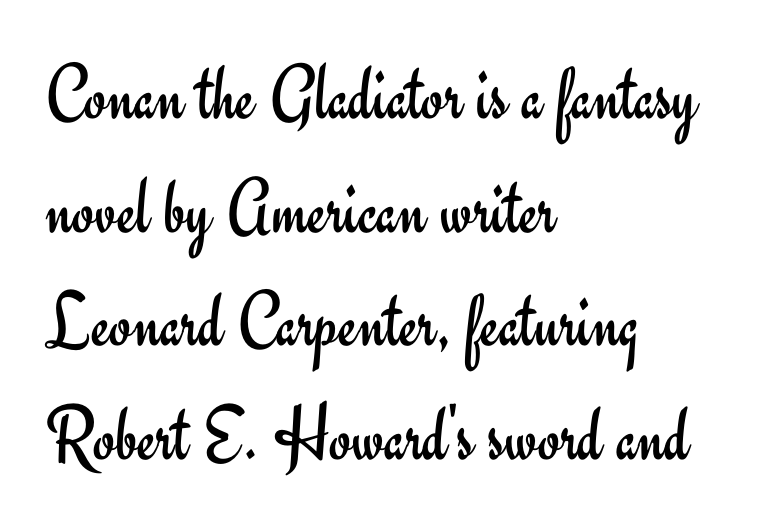
The image shows 80 px regular-weight sans-serif type; set left-aligned, normal line spacing (1.42x), normal letter spacing, not underlined; low stroke contrast and a small x-height.
